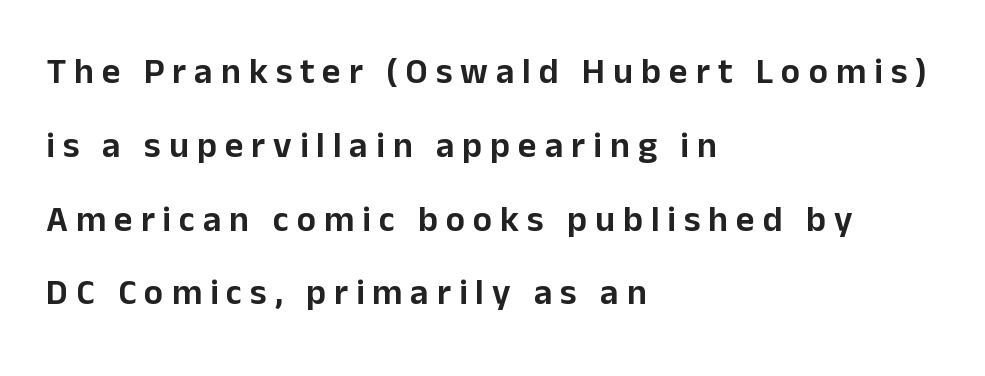
The image shows 36 px sans-serif type, upright; set left-aligned, loose line spacing (2.05x), unusually wide letter spacing (+0.22 em), not underlined; low stroke contrast and a medium x-height.
